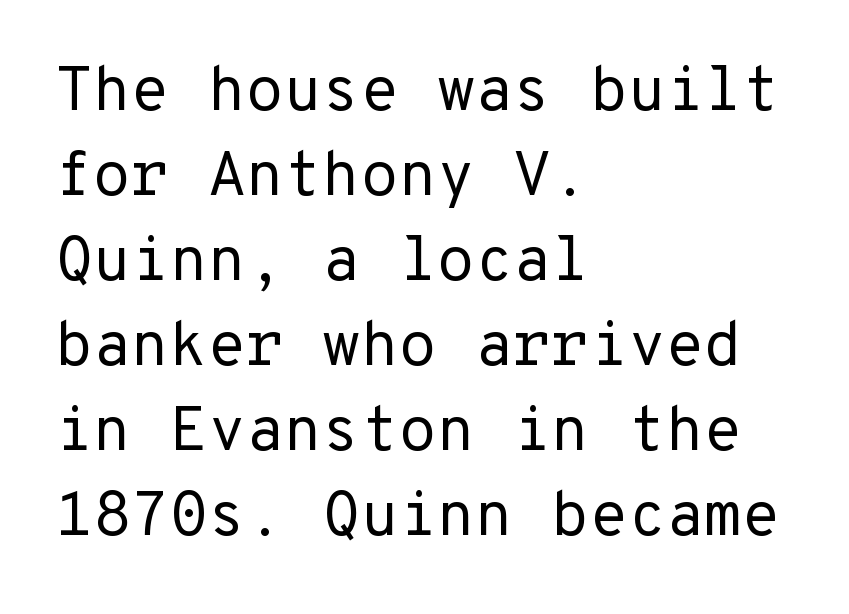
The image shows 62 px regular-weight sans-serif type, upright; set left-aligned, normal line spacing (1.37x), normal letter spacing, not underlined; low stroke contrast and a medium x-height.
